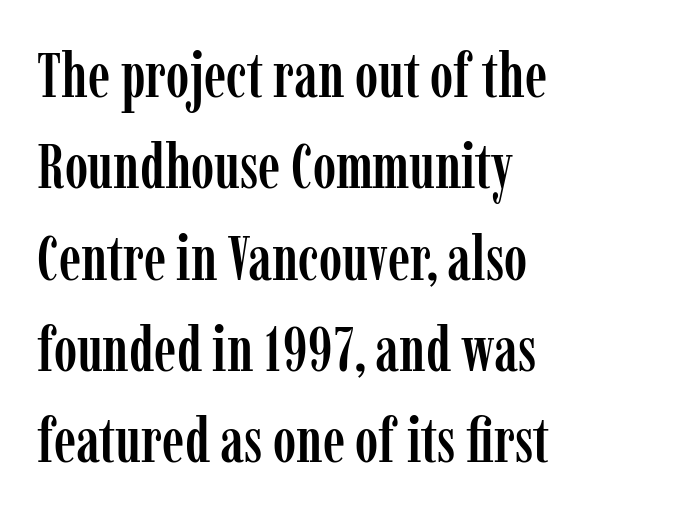
The image shows 63 px condensed serif type, upright; set left-aligned, normal line spacing (1.45x), normal letter spacing, not underlined; low stroke contrast and a medium x-height.
